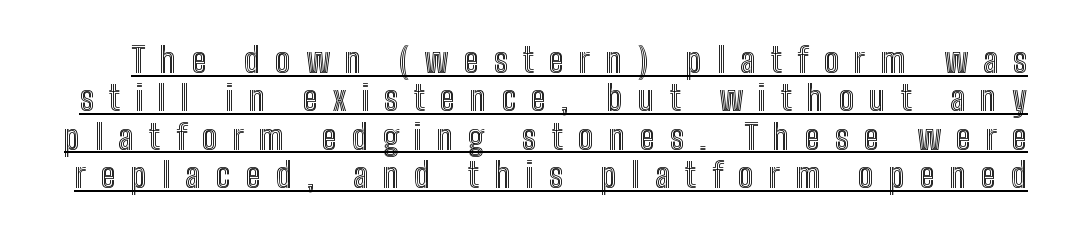
Very little white space separates one row of letters from the next. The rendering inserts visible extra space after every character. A baseline rule has been typeset under these characters. Ordinary non-slanted type is in use. Proportional: the letters do not fall into vertical columns.
